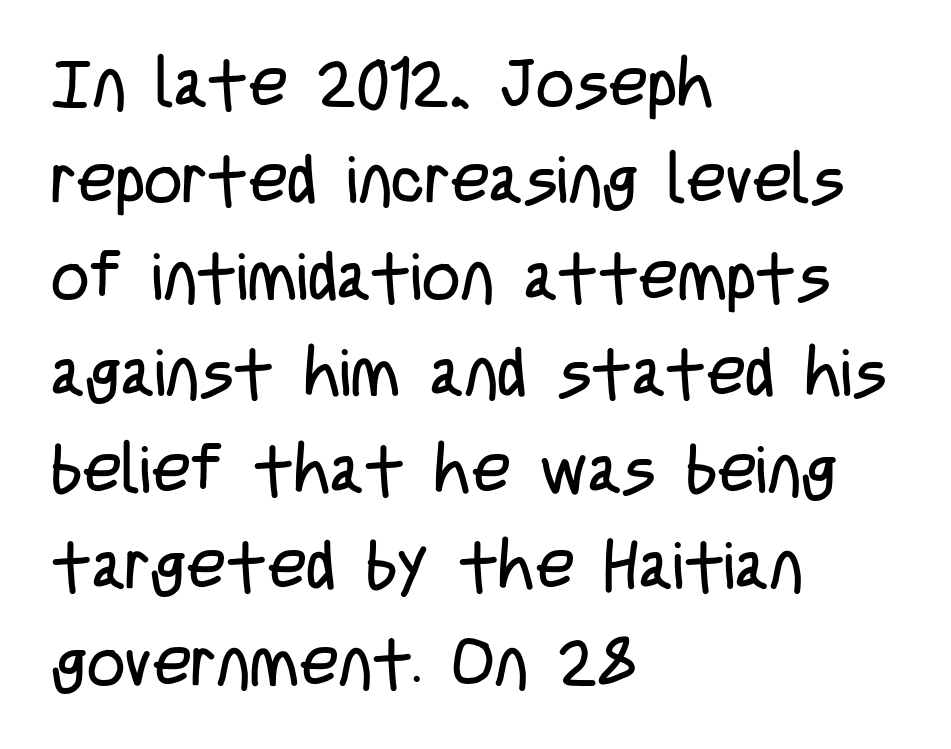
The image shows 67 px regular-weight, condensed sans-serif type, upright; set left-aligned, normal line spacing (1.44x), normal letter spacing, not underlined; low stroke contrast and a large x-height.
